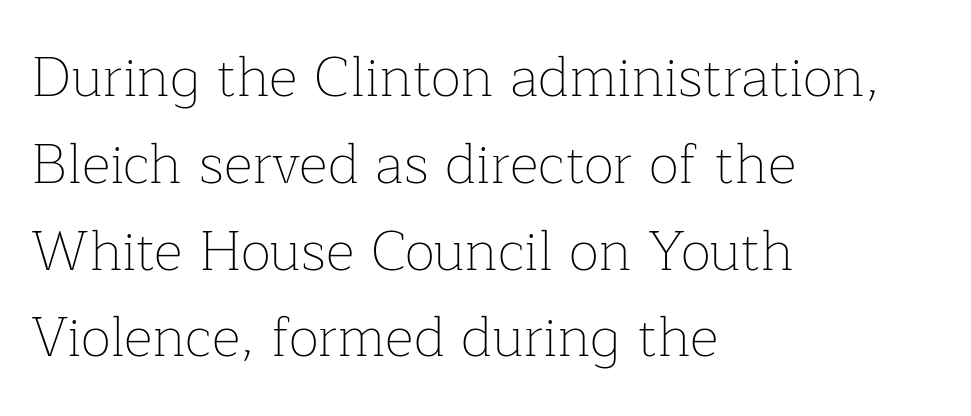
The image shows 56 px thin serif type, upright; set left-aligned, normal line spacing (1.55x), normal letter spacing, not underlined; low stroke contrast and a medium x-height.
